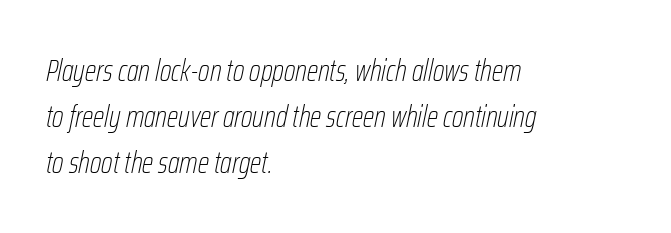
Q: Is the text bold? A: No.
Q: Is the text italic (slanted)? A: Yes, it leans right by about 12 degrees.
Q: Is the text underlined? A: No.
Q: How is the paragraph aligned? A: Left-aligned.
Q: Is the spacing between letters normal or unusually wide? A: Normal.
Q: Is the spacing between lines tight, normal or loose? A: Normal.
Q: Width (condensed, normal, or wide)? A: Condensed.
Q: Stroke contrast? A: Low.
Q: x-height? A: Medium.
Q: Monospaced? A: No.
